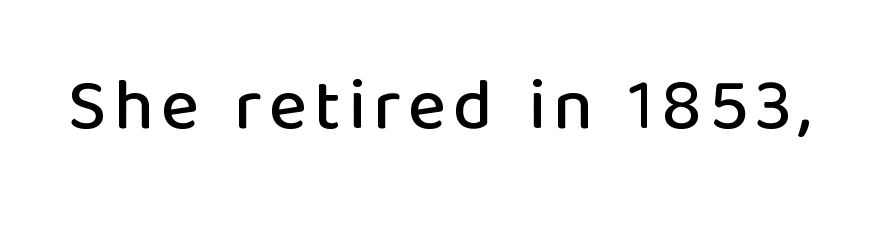
{"serif": "no", "italic": "no", "width": "normal", "stroke_contrast": "low", "x_height": "medium", "monospaced": "no", "underline": "no", "glyph_px": 72}
